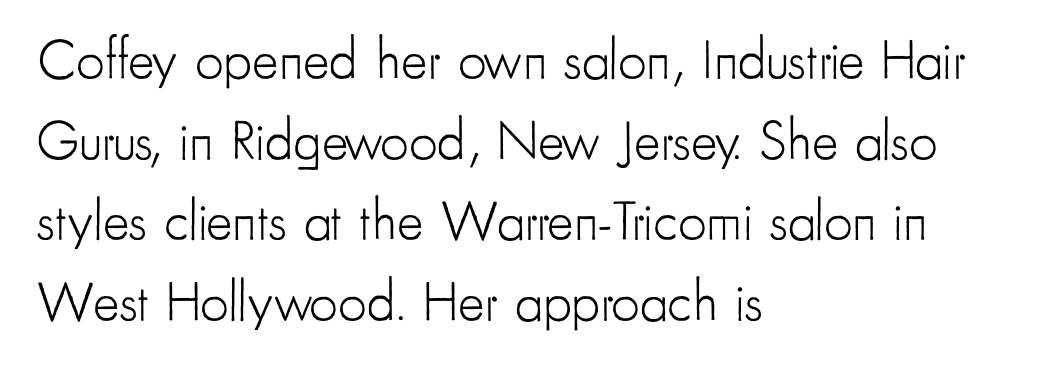
The image shows 56 px light, condensed sans-serif type, upright; set left-aligned, normal line spacing (1.44x), normal letter spacing, not underlined; low stroke contrast and a small x-height.
